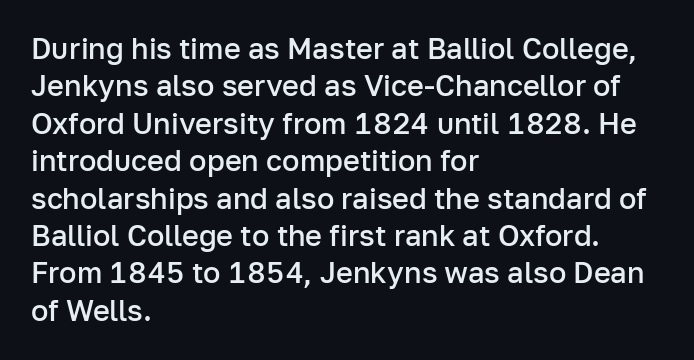
Just letters on the line, the space beneath them empty. The passage shown is typeset with a sans-serif family. The typesetting leans somewhat heavy: a semibold. How are the letters spaced? Ordinarily, with no added tracking. The rows are spaced the way most documents space them.
